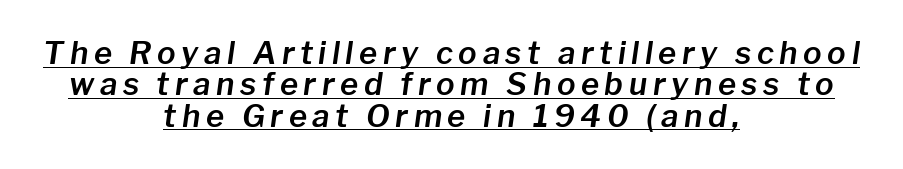
The image shows 31 px text type, italic (leaning right); set centered, tight line spacing (1.01x), underlined; low stroke contrast and a medium x-height.
